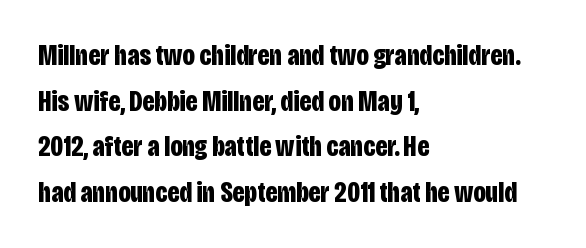
The image shows 29 px bold, condensed sans-serif type, upright; set left-aligned, normal line spacing (1.57x), normal letter spacing, not underlined; low stroke contrast and a large x-height.
